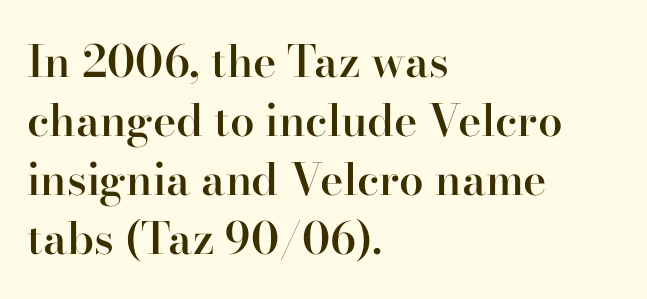
Q: Is the text bold? A: Semi-bold.
Q: Is the text italic (slanted)? A: No, it is upright.
Q: Is the typeface a serif or a sans-serif typeface? A: Serif.
Q: Is the text underlined? A: No.
Q: How is the paragraph aligned? A: Left-aligned.
Q: Is the spacing between letters normal or unusually wide? A: Normal.
Q: Is the spacing between lines tight, normal or loose? A: Normal.
Q: Width (condensed, normal, or wide)? A: Normal.
Q: Stroke contrast? A: High.
Q: x-height? A: Small.
Q: Monospaced? A: No.
